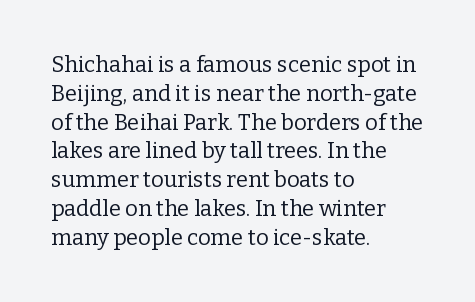
{"italic": "no", "bold": "no", "underline": "no", "align": "left", "line_spacing": "normal", "line_spacing_ratio": 1.31, "letter_spacing": "normal", "letter_spacing_em": 0.0, "glyph_px": 22}
